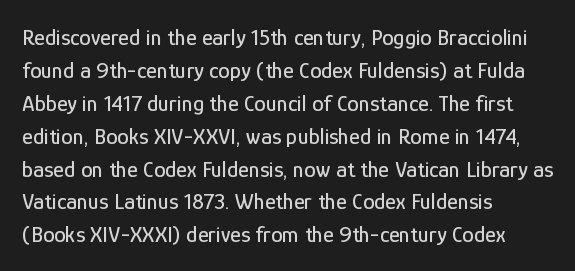
{"italic": "no", "underline": "no", "align": "left", "line_spacing": "normal", "line_spacing_ratio": 1.43, "letter_spacing": "normal", "letter_spacing_em": 0.0, "glyph_px": 23}
